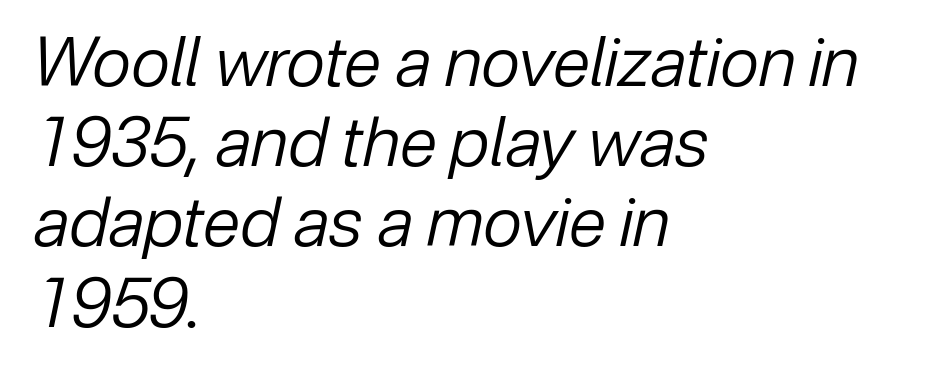
The passage shown leans; its letterforms are oblique. The rendering keeps characters at their native spacing. Each letter keeps its own natural width here, so spacing adapts to shape. Clear beneath every line of the passage. Think standard paragraph weight, or any step lighter than that.
